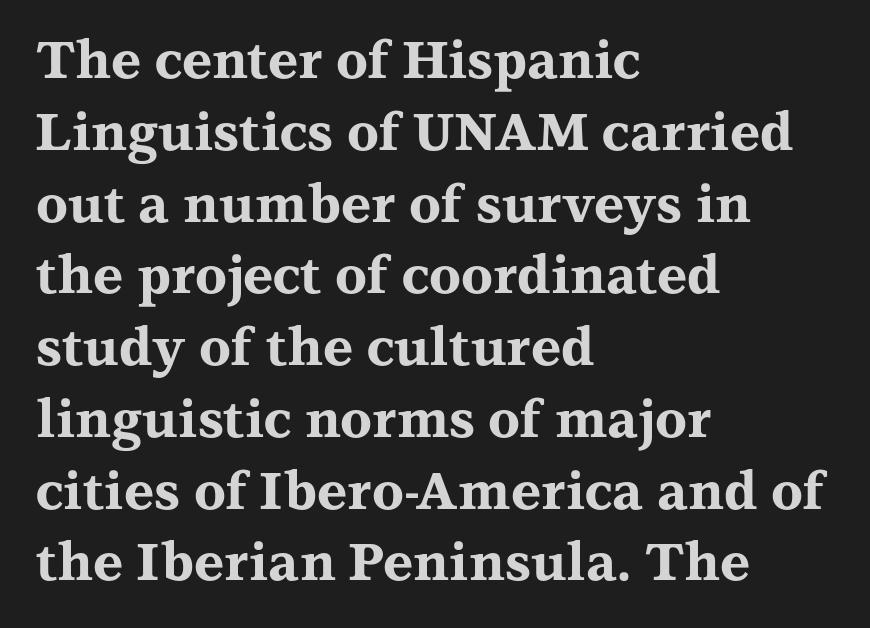
{"serif": "yes", "italic": "no", "bold": "yes", "weight": "bold", "width": "wide", "stroke_contrast": "medium", "x_height": "medium", "monospaced": "no", "underline": "no", "align": "left", "line_spacing": "normal", "line_spacing_ratio": 1.38, "letter_spacing": "normal", "letter_spacing_em": 0.0, "glyph_px": 52}
